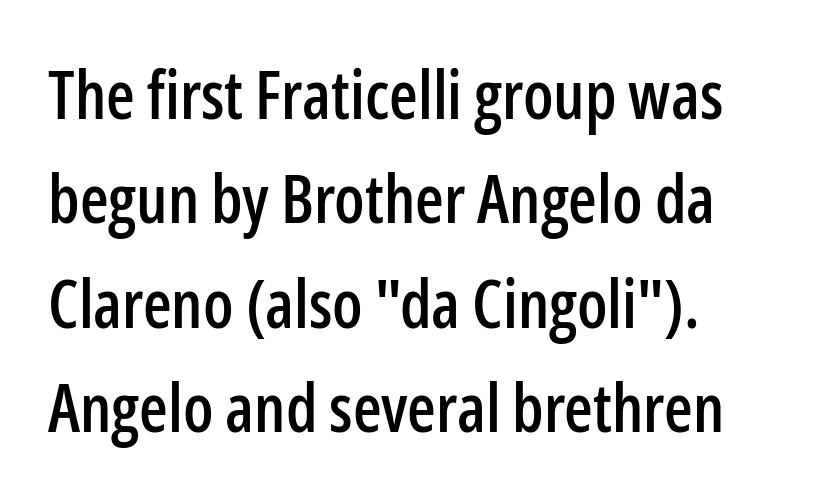
{"serif": "no", "italic": "no", "width": "condensed", "stroke_contrast": "low", "x_height": "medium", "monospaced": "no", "underline": "no", "align": "left", "line_spacing": "normal", "line_spacing_ratio": 1.58, "letter_spacing": "normal", "letter_spacing_em": 0.0, "glyph_px": 66}
